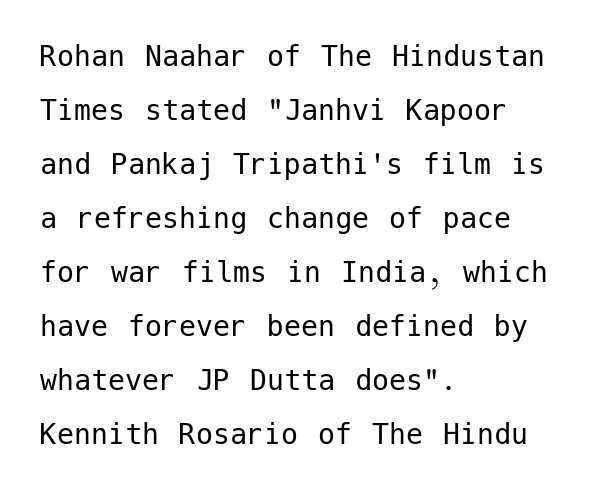
{"serif": "no", "italic": "no", "bold": "no", "weight": "regular", "width": "normal", "stroke_contrast": "low", "x_height": "medium", "underline": "no", "align": "left", "line_spacing": "normal", "line_spacing_ratio": 1.59, "letter_spacing": "normal", "letter_spacing_em": 0.0, "glyph_px": 34}
